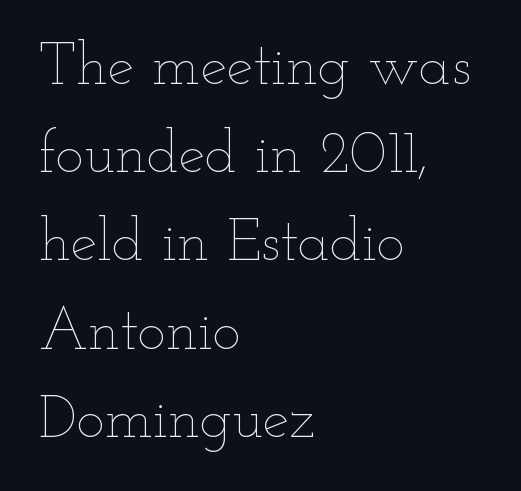
The image shows 60 px thin, wide type, upright; set left-aligned, normal line spacing (1.47x), normal letter spacing, not underlined; low stroke contrast and a small x-height.
